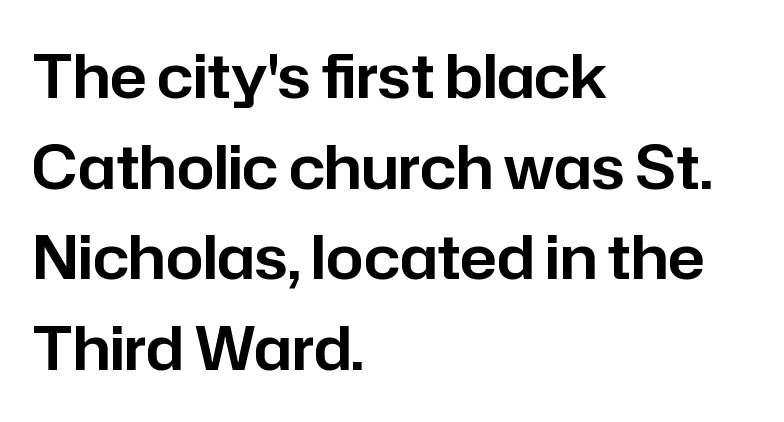
{"serif": "no", "italic": "no", "width": "normal", "stroke_contrast": "low", "x_height": "medium", "monospaced": "no", "underline": "no", "align": "left", "line_spacing": "normal", "line_spacing_ratio": 1.51, "letter_spacing": "normal", "letter_spacing_em": 0.0, "glyph_px": 60}
